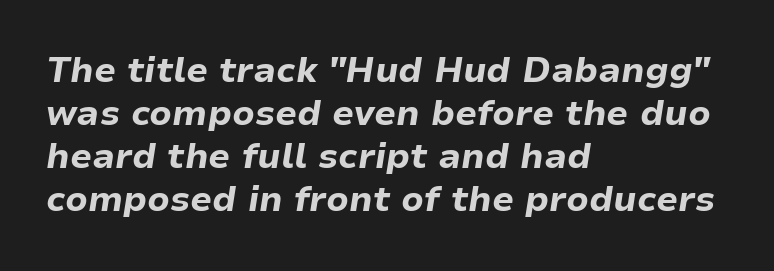
The image shows 35 px bold type, italic (leaning right); set left-aligned, line spacing 1.23x, normal letter spacing, not underlined; low stroke contrast and a medium x-height.
